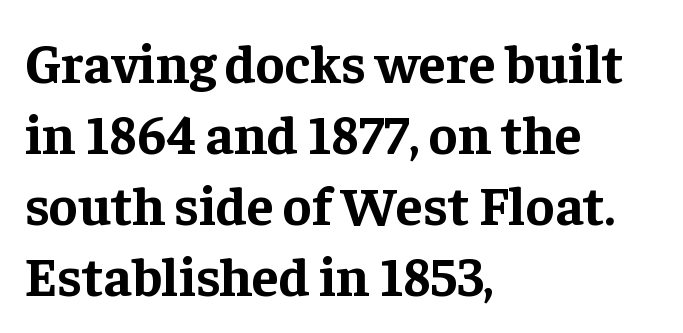
{"serif": "yes", "italic": "no", "bold": "yes", "weight": "bold", "width": "normal", "stroke_contrast": "low", "x_height": "medium", "monospaced": "no", "underline": "no", "align": "left", "line_spacing": "normal", "line_spacing_ratio": 1.29, "letter_spacing": "normal", "letter_spacing_em": 0.0, "glyph_px": 55}
